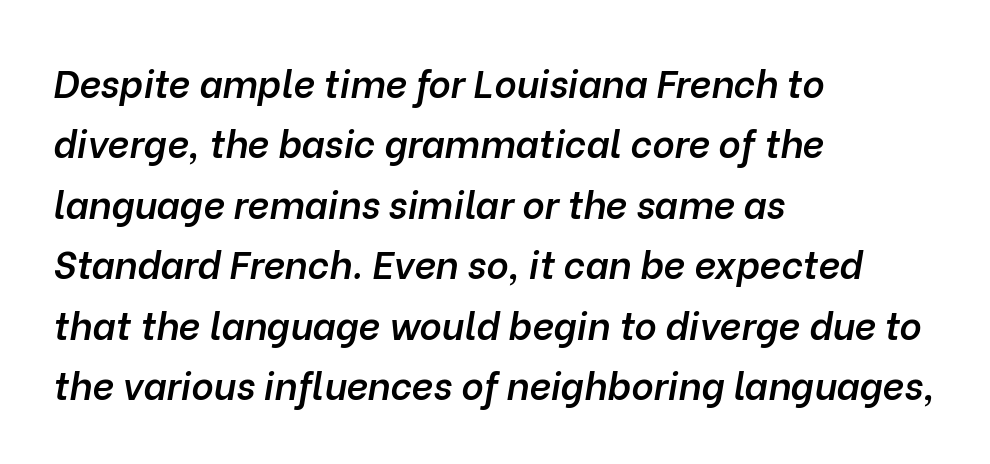
{"italic": "yes", "lean": "right", "slant_degrees": 10, "bold": "semi", "weight": "semibold", "width": "normal", "stroke_contrast": "low", "x_height": "medium", "monospaced": "no", "underline": "no", "align": "left", "line_spacing": "normal", "line_spacing_ratio": 1.59, "letter_spacing": "normal", "letter_spacing_em": 0.0, "glyph_px": 38}
